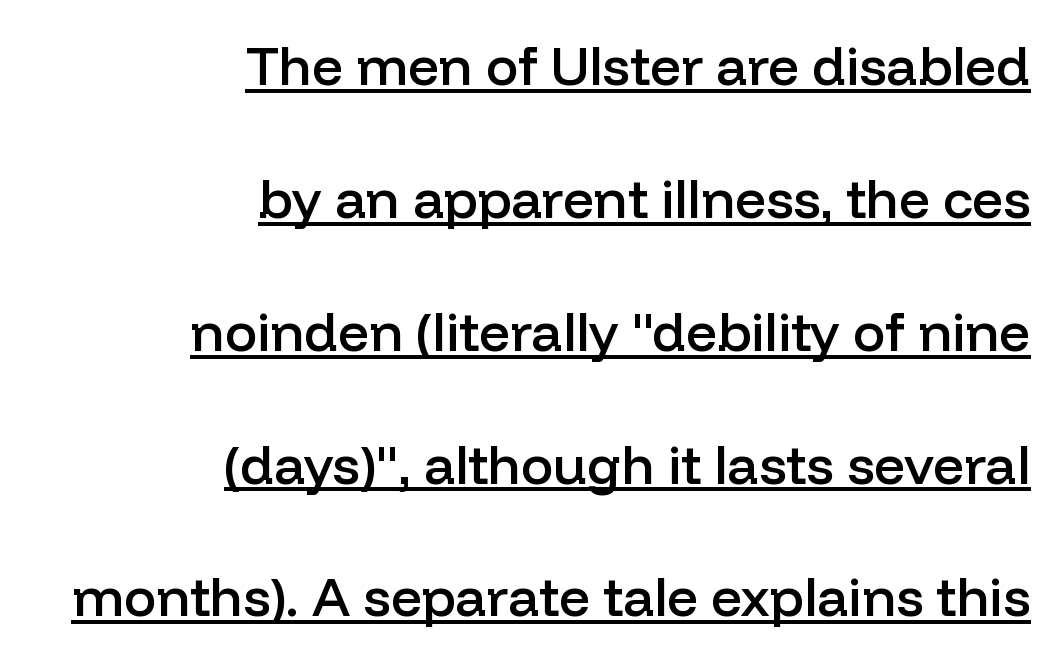
Caption: multi-line text, flush right, ragged left. It's the straight-up-and-down kind of type. A rule runs beneath these lines of type. A fair bit of extra ink — the face is semibold, not bold.
